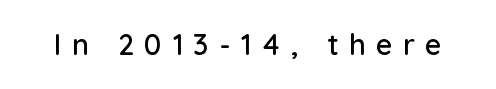
{"serif": "no", "italic": "no", "width": "normal", "stroke_contrast": "low", "x_height": "medium", "monospaced": "no", "underline": "no", "letter_spacing": "wide", "letter_spacing_em": 0.36, "glyph_px": 29}
